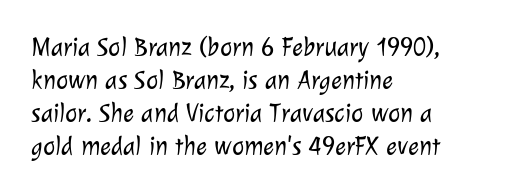
{"bold": "no", "underline": "no", "align": "left", "line_spacing": "normal", "line_spacing_ratio": 1.27, "letter_spacing": "normal", "letter_spacing_em": 0.0, "glyph_px": 26}
